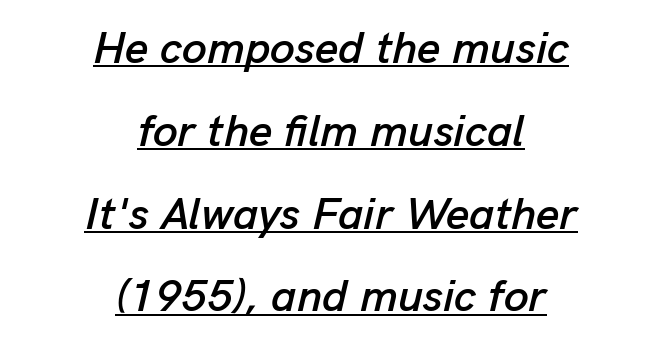
The image shows 45 px text type, italic (leaning right); set centered, line spacing 1.84x, normal letter spacing, underlined; low stroke contrast and a medium x-height.
